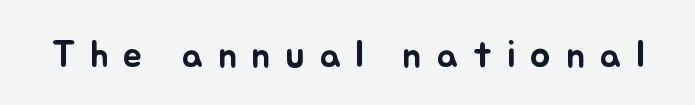
{"italic": "no", "width": "normal", "stroke_contrast": "low", "x_height": "small", "monospaced": "no", "underline": "no", "letter_spacing": "wide", "letter_spacing_em": 0.39, "glyph_px": 38}
